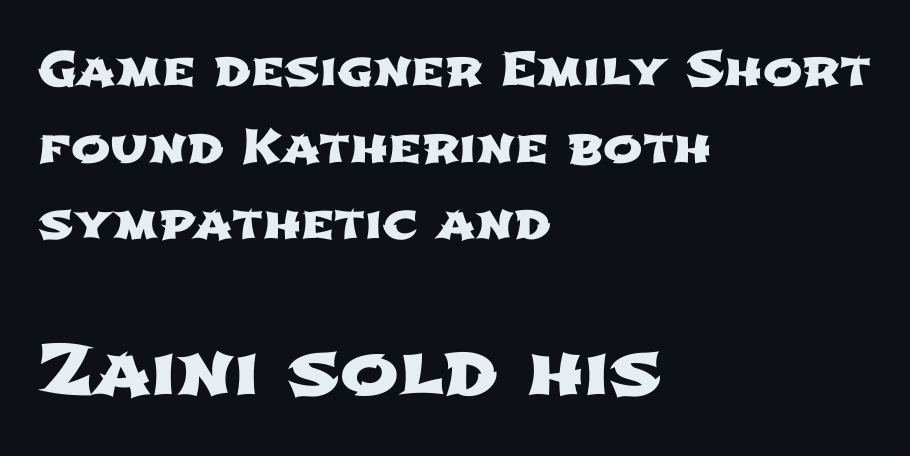
{"serif": "no", "width": "wide", "stroke_contrast": "low", "x_height": "medium", "monospaced": "no", "underline": "no", "align": "left", "line_spacing": "normal", "line_spacing_ratio": 1.63, "letter_spacing": "normal", "letter_spacing_em": 0.0, "larger_block": "second", "size_ratio": 1.49, "glyph_px": 70}
